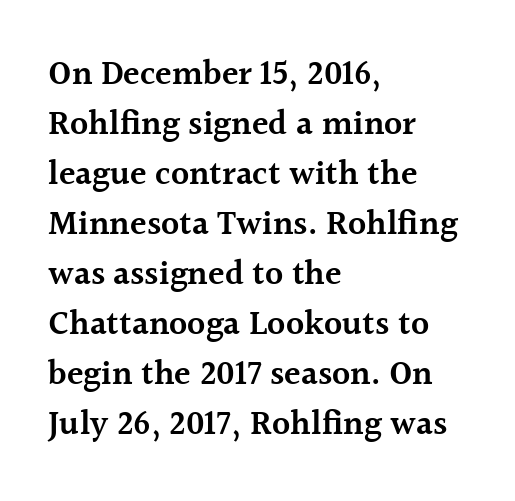
Notice how the stems are strictly vertical — no italics here. Nothing unusual about the tracking: characters are spaced as the font intends. The baseline area is clear. As a designer I'd log this as weight 600, semibold. Do the characters align in a grid? No, the font is proportional. The ragged edge is on the right, which tells us the setting is flush left.
